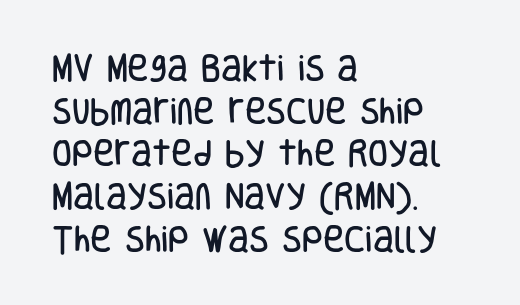
The image shows 29 px condensed sans-serif type, upright; set left-aligned, normal line spacing (1.47x), normal letter spacing, not underlined; low stroke contrast and a large x-height.
